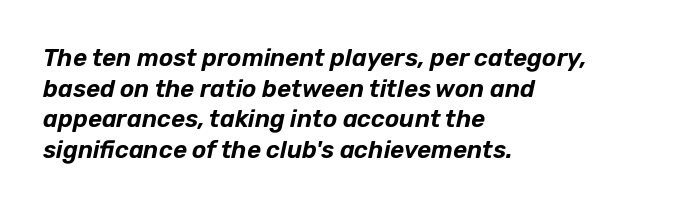
Q: Is the text italic (slanted)? A: Yes, it leans right by about 12 degrees.
Q: Is the text underlined? A: No.
Q: How is the paragraph aligned? A: Left-aligned.
Q: Is the spacing between letters normal or unusually wide? A: Normal.
Q: Is the spacing between lines tight, normal or loose? A: Normal.
